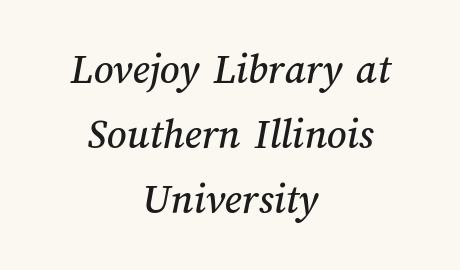
The image shows 43 px text type; set centered, normal line spacing (1.51x), normal letter spacing, not underlined; medium stroke contrast and a medium x-height.
